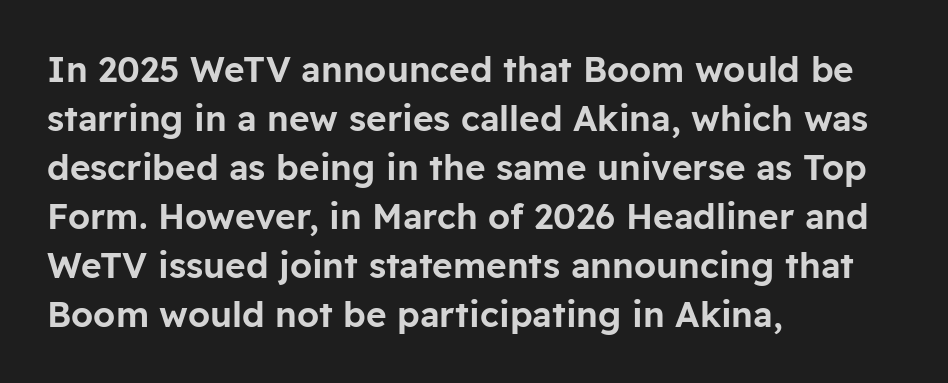
Q: Is the text italic (slanted)? A: No, it is upright.
Q: Is the typeface a serif or a sans-serif typeface? A: Sans-serif.
Q: Is the text underlined? A: No.
Q: How is the paragraph aligned? A: Left-aligned.
Q: Is the spacing between letters normal or unusually wide? A: Normal.
Q: Is the spacing between lines tight, normal or loose? A: Normal.
Q: Width (condensed, normal, or wide)? A: Normal.
Q: Stroke contrast? A: Low.
Q: x-height? A: Medium.
Q: Monospaced? A: No.
